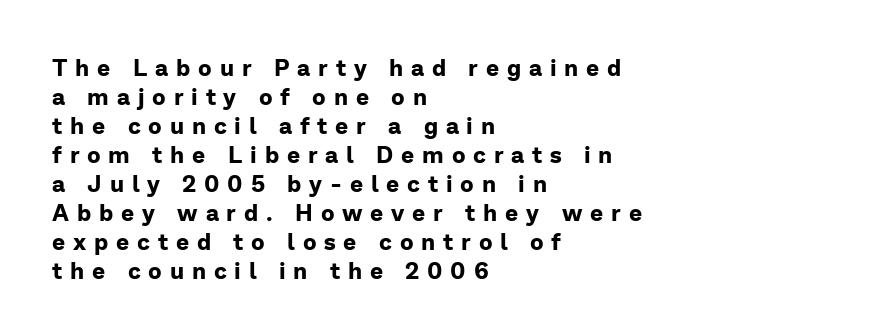
The space beneath each line is pristine and unruled. The passage shown is emphatically bold. The rendering inserts visible extra space after every character. Rendered with straight, roman letterforms. If you drew a ruler down the left edge, every line would touch it. Vertical spacing — default.
